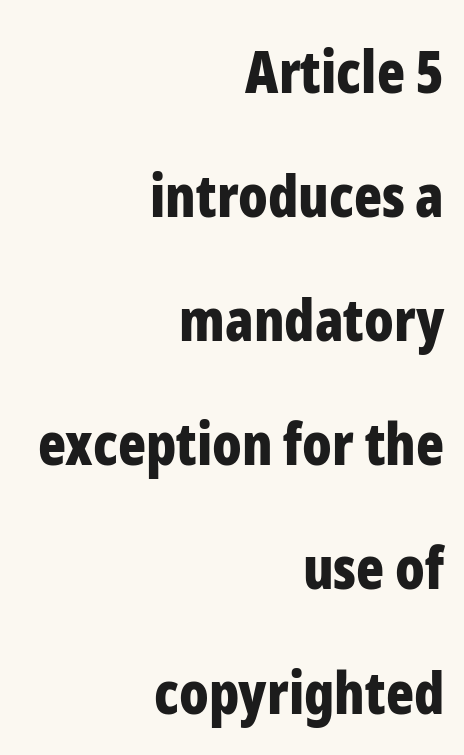
No extra tracking has been applied to these lines. Does the copy run flush right? Yes — the right margin is perfectly even. These lines were composed using upright roman letters. The glyphs have the mass of a bold cut. Type style note: lacks serifs.
